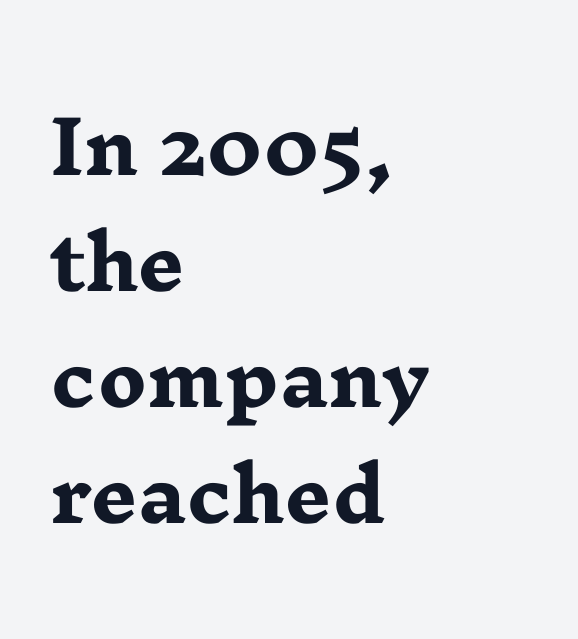
The image shows 73 px heavy, wide serif type, upright; set left-aligned, normal line spacing (1.59x), normal letter spacing, not underlined; low stroke contrast and a medium x-height.
